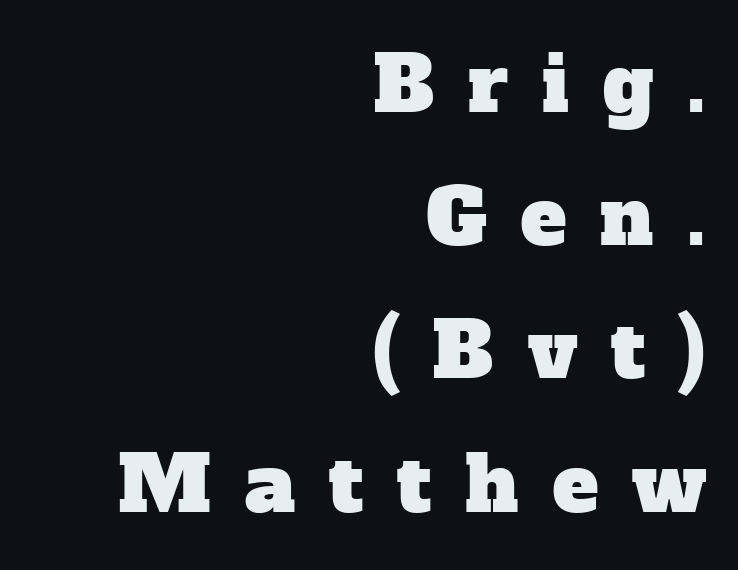
Q: Is the typeface a serif or a sans-serif typeface? A: Serif.
Q: Is the text underlined? A: No.
Q: How is the paragraph aligned? A: Right-aligned.
Q: Is the spacing between letters normal or unusually wide? A: Unusually wide.
Q: Width (condensed, normal, or wide)? A: Normal.
Q: Stroke contrast? A: Low.
Q: x-height? A: Medium.
Q: Monospaced? A: No.
